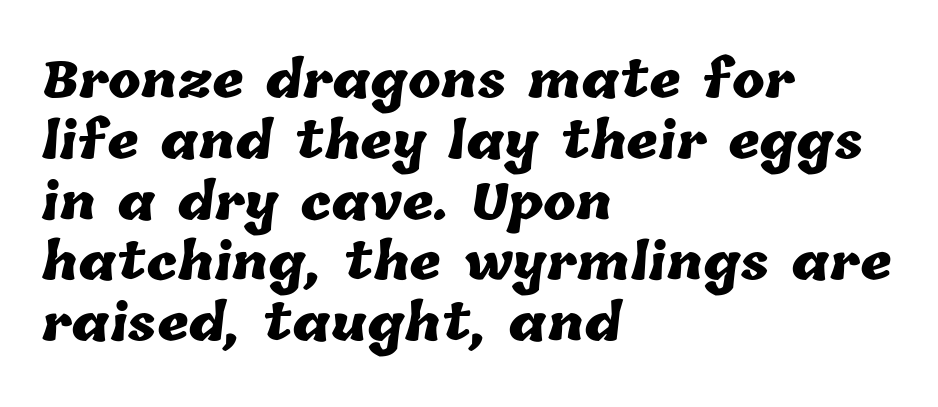
The image shows 49 px heavy type; set left-aligned, line spacing 1.24x, normal letter spacing, not underlined; low stroke contrast and a medium x-height.
